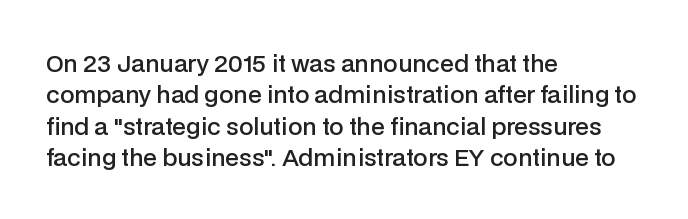
Type without underlining. Compared with an ordinary text face, these strokes are moderately heavier — a semibold. A typesetter would call this zero additional tracking. The vertical gap from one line to the next is medium.
